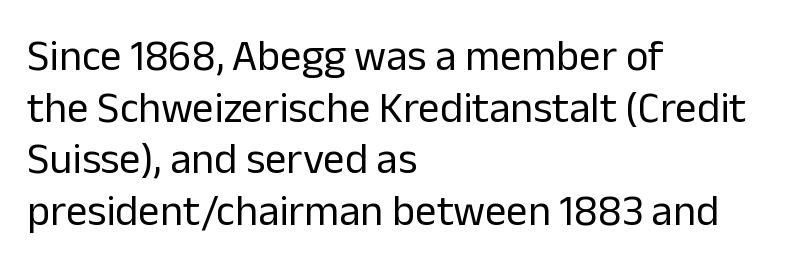
{"serif": "no", "italic": "no", "bold": "no", "weight": "regular", "width": "normal", "stroke_contrast": "low", "x_height": "medium", "monospaced": "no", "underline": "no", "align": "left", "line_spacing_ratio": 1.2, "letter_spacing": "normal", "letter_spacing_em": 0.0, "glyph_px": 43}
